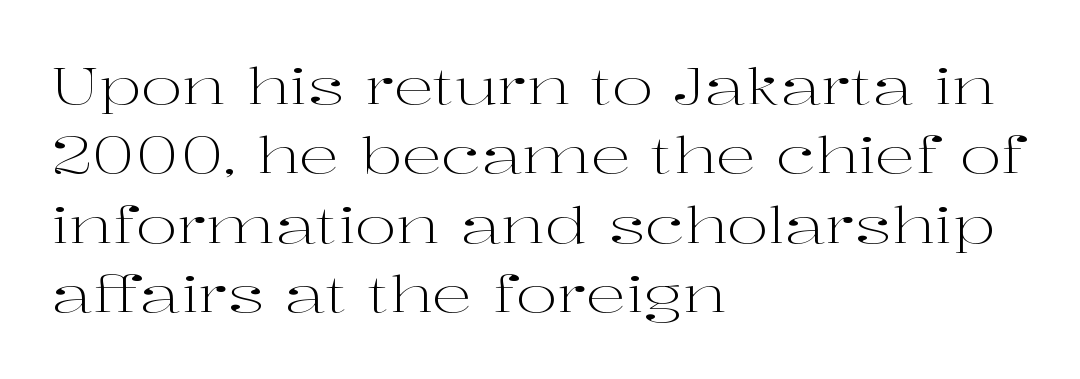
Q: Is the text bold? A: No.
Q: Is the text italic (slanted)? A: No, it is upright.
Q: Is the typeface a serif or a sans-serif typeface? A: Serif.
Q: Is the text underlined? A: No.
Q: How is the paragraph aligned? A: Left-aligned.
Q: Is the spacing between letters normal or unusually wide? A: Normal.
Q: Is the spacing between lines tight, normal or loose? A: Normal.
Q: Width (condensed, normal, or wide)? A: Wide.
Q: Stroke contrast? A: High.
Q: x-height? A: Medium.
Q: Monospaced? A: No.
